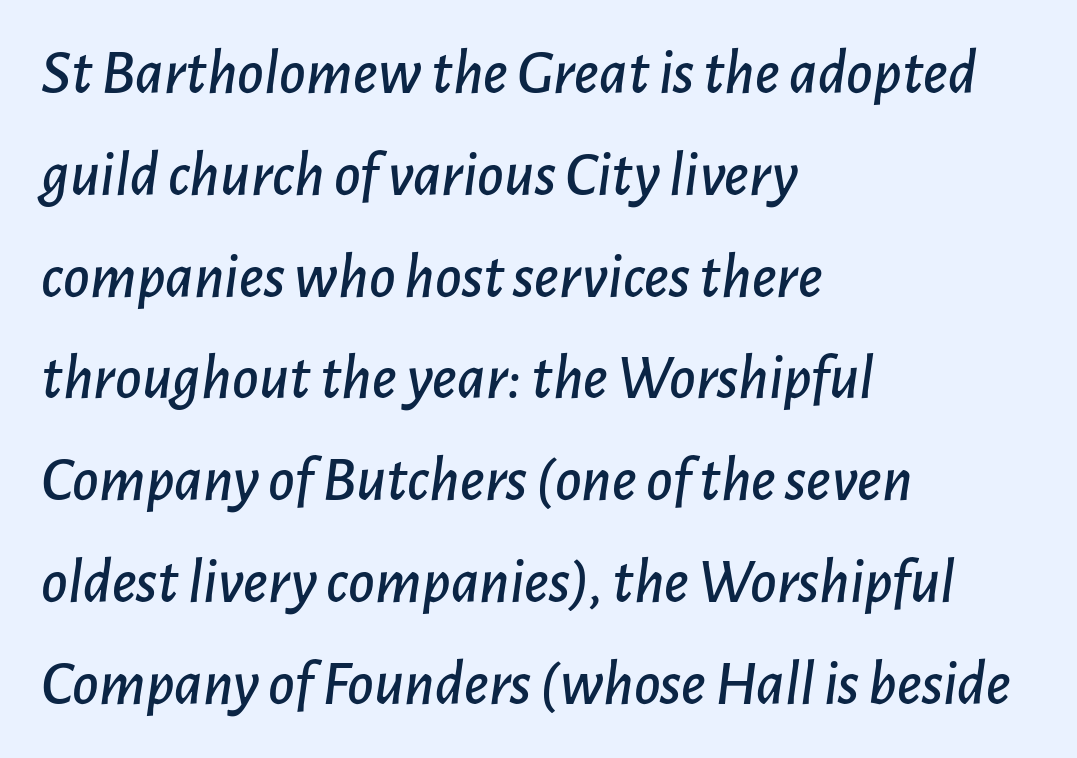
Q: Is the text italic (slanted)? A: Yes, it leans right by about 7 degrees.
Q: Is the text underlined? A: No.
Q: How is the paragraph aligned? A: Left-aligned.
Q: Is the spacing between letters normal or unusually wide? A: Normal.
Q: Is the spacing between lines tight, normal or loose? A: Normal.
Q: Width (condensed, normal, or wide)? A: Normal.
Q: Stroke contrast? A: Low.
Q: x-height? A: Medium.
Q: Monospaced? A: No.
